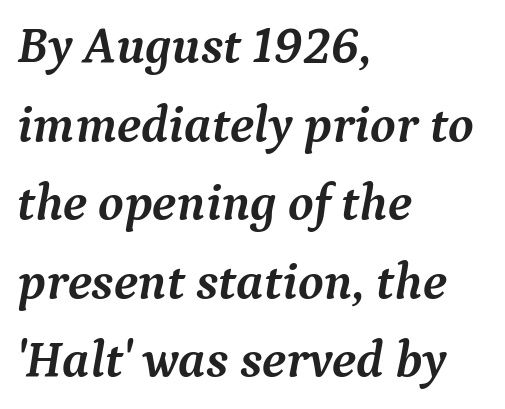
{"serif": "yes", "italic": "yes", "lean": "right", "slant_degrees": 9, "bold": "yes", "weight": "semibold", "width": "normal", "stroke_contrast": "medium", "x_height": "medium", "monospaced": "no", "underline": "no", "align": "left", "line_spacing": "normal", "line_spacing_ratio": 1.51, "letter_spacing": "normal", "letter_spacing_em": 0.0, "glyph_px": 52}
